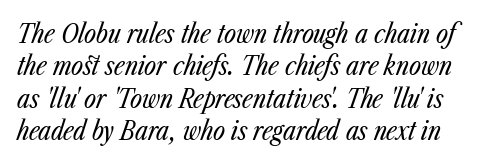
{"italic": "yes", "lean": "right", "slant_degrees": 23, "bold": "no", "underline": "no", "line_spacing": "normal", "line_spacing_ratio": 1.25, "letter_spacing": "normal", "letter_spacing_em": 0.0, "glyph_px": 26}
